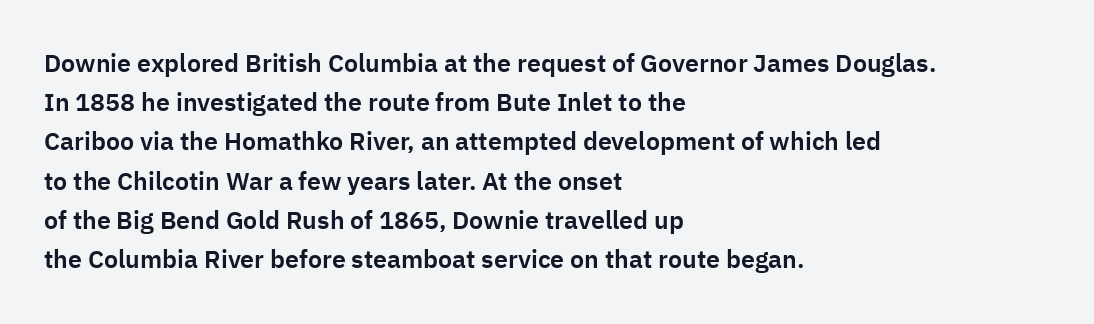
{"italic": "no", "underline": "no", "align": "left", "line_spacing": "normal", "line_spacing_ratio": 1.57, "letter_spacing": "normal", "letter_spacing_em": 0.0, "glyph_px": 25}
